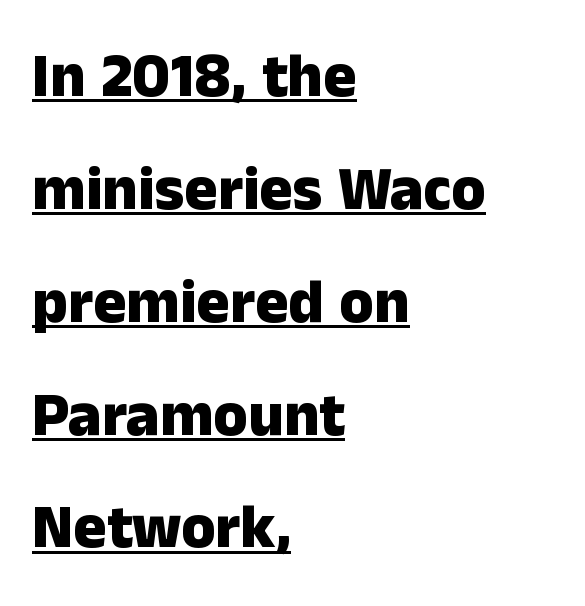
Posture: straight, roman, zero tilt. On the weight axis this lands at bold, roughly 700. Font category for this specimen: sans-serif. Between one letter and the next there's only the usual sliver of space.
